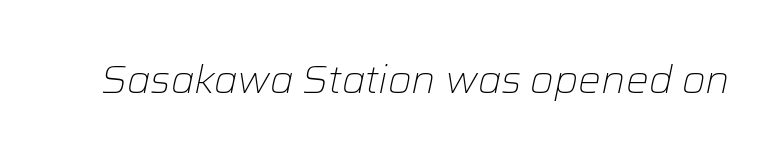
The image shows 38 px light type, italic (leaning right); set normal letter spacing, not underlined; low stroke contrast and a medium x-height.
